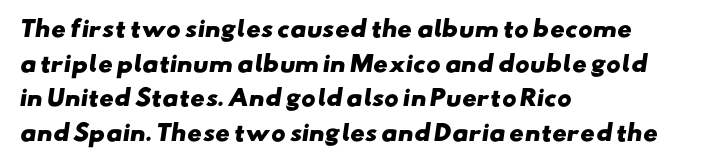
Notice how the passage keeps a crisp vertical edge on the left only. A normal amount of white space separates one row of letters from the next. These lines keep a tight, regular rhythm from letter to letter. The strip under each line holds only bare page.
